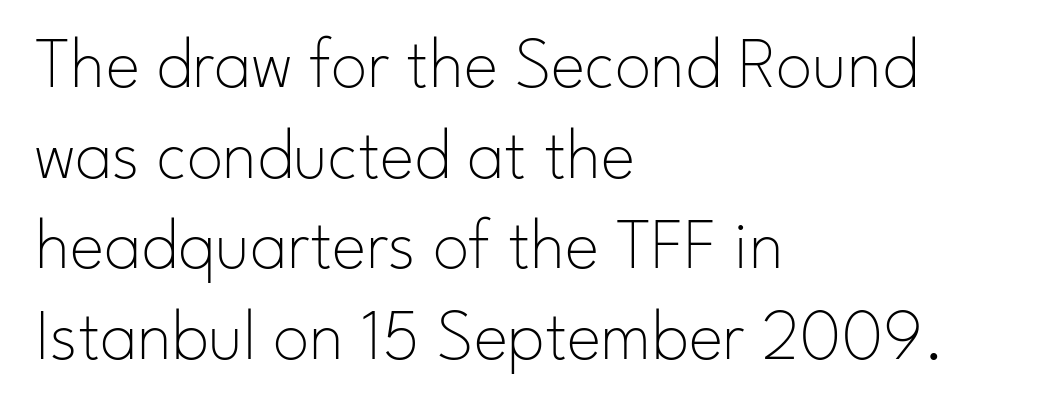
The letters carry no serifs — their stems end cleanly without finishing strokes. The face used here is proportionally spaced, like ordinary book or web type. This is roman type, the default non-slanted kind. The weight tops out at a normal text grade.
